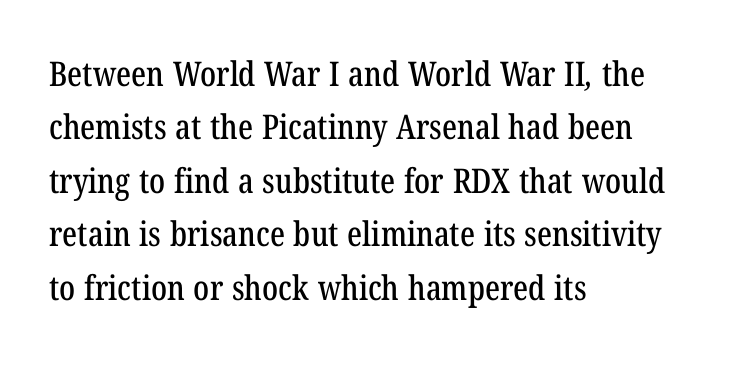
{"serif": "yes", "width": "condensed", "stroke_contrast": "low", "x_height": "medium", "monospaced": "no", "underline": "no", "align": "left", "line_spacing": "normal", "line_spacing_ratio": 1.57, "letter_spacing": "normal", "letter_spacing_em": 0.0, "glyph_px": 34}
